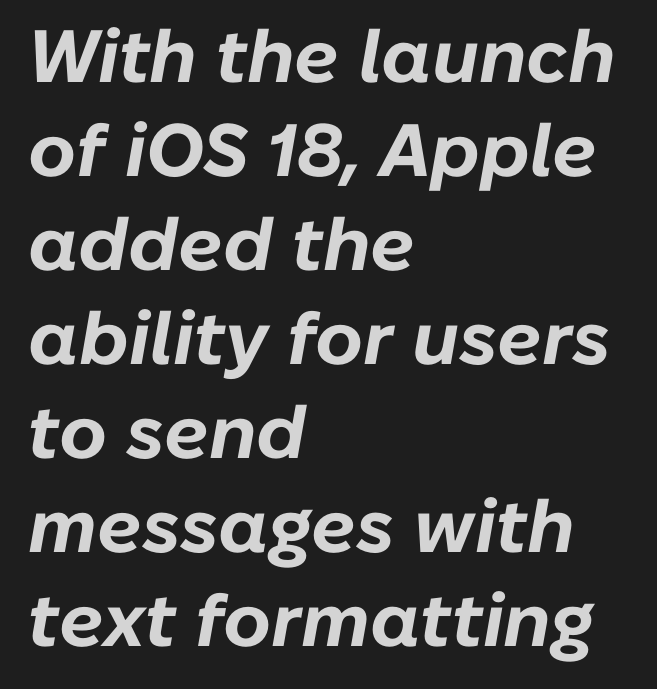
The image shows 74 px bold type, italic (leaning right); set left-aligned, normal line spacing (1.27x), normal letter spacing, not underlined; low stroke contrast and a medium x-height.
